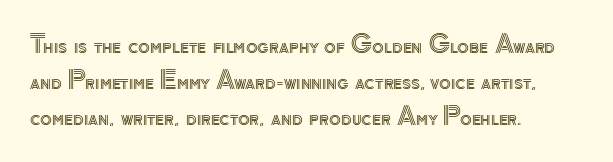
The image shows 24 px text type, upright; set left-aligned, normal line spacing (1.51x), normal letter spacing, not underlined.
